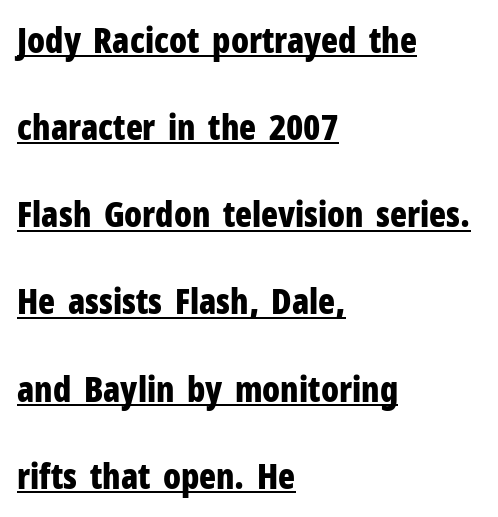
Q: Is the text bold? A: Yes.
Q: Is the text italic (slanted)? A: No, it is upright.
Q: Is the typeface a serif or a sans-serif typeface? A: Sans-serif.
Q: Is the text underlined? A: Yes.
Q: How is the paragraph aligned? A: Left-aligned.
Q: Is the spacing between letters normal or unusually wide? A: Normal.
Q: Is the spacing between lines tight, normal or loose? A: Loose.
Q: Width (condensed, normal, or wide)? A: Condensed.
Q: Stroke contrast? A: Low.
Q: x-height? A: Medium.
Q: Monospaced? A: No.
